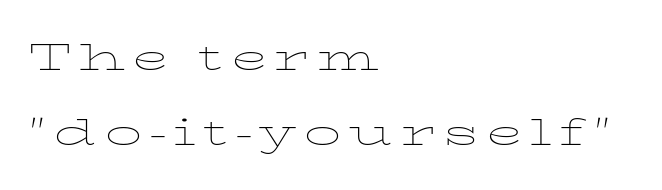
The image shows 37 px thin, wide serif type, upright; set left-aligned, loose line spacing (2.03x), not underlined; low stroke contrast and a medium x-height.
